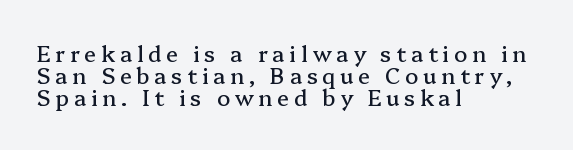
Leading: reduced. Any mark beneath the type? The region is blank. You could only call the tracking loose — the letters float apart. Every character sits straight up, as roman type does. Reading down the block, your eye returns to a fixed left position each line.
